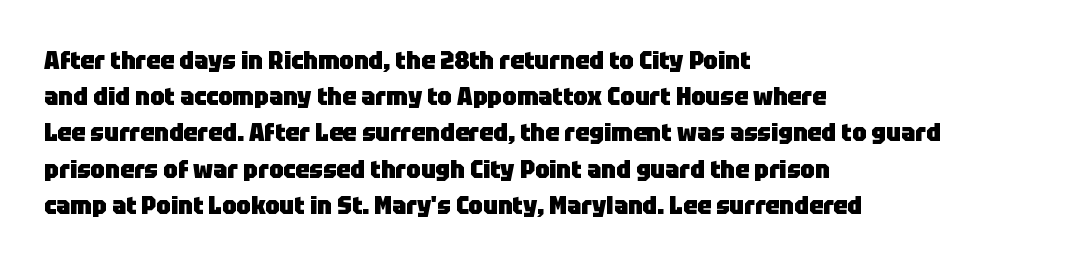
Q: Is the text bold? A: Yes.
Q: Is the text italic (slanted)? A: No, it is upright.
Q: Is the text underlined? A: No.
Q: How is the paragraph aligned? A: Left-aligned.
Q: Is the spacing between letters normal or unusually wide? A: Normal.
Q: Is the spacing between lines tight, normal or loose? A: Normal.
